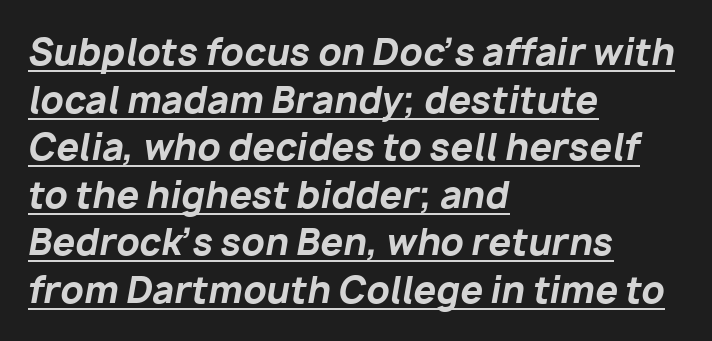
Q: Is the text bold? A: Yes.
Q: Is the text italic (slanted)? A: Yes, it leans right by about 10 degrees.
Q: Is the text underlined? A: Yes.
Q: How is the paragraph aligned? A: Left-aligned.
Q: Is the spacing between letters normal or unusually wide? A: Normal.
Q: Is the spacing between lines tight, normal or loose? A: Normal.
Q: Width (condensed, normal, or wide)? A: Normal.
Q: Stroke contrast? A: Low.
Q: x-height? A: Medium.
Q: Monospaced? A: No.
